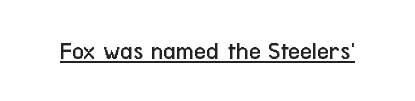
Q: Is the text bold? A: No.
Q: Is the text italic (slanted)? A: No, it is upright.
Q: Is the text underlined? A: Yes.
Q: Is the spacing between letters normal or unusually wide? A: Normal.
